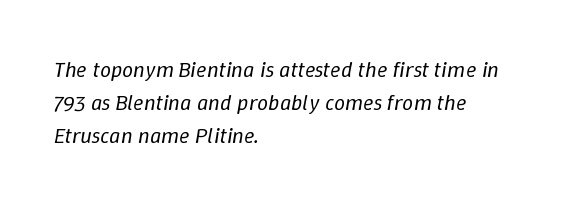
The strokes are not fattened; the text isn't bold. Just letters on the line, the space beneath them empty. Horizontal bands of white between lines are of average thickness. Reading down the block, your eye returns to a fixed left position each line. Look at the tracking — it's just the regular setting, nothing added. Rendered with sloped, italic letterforms.
